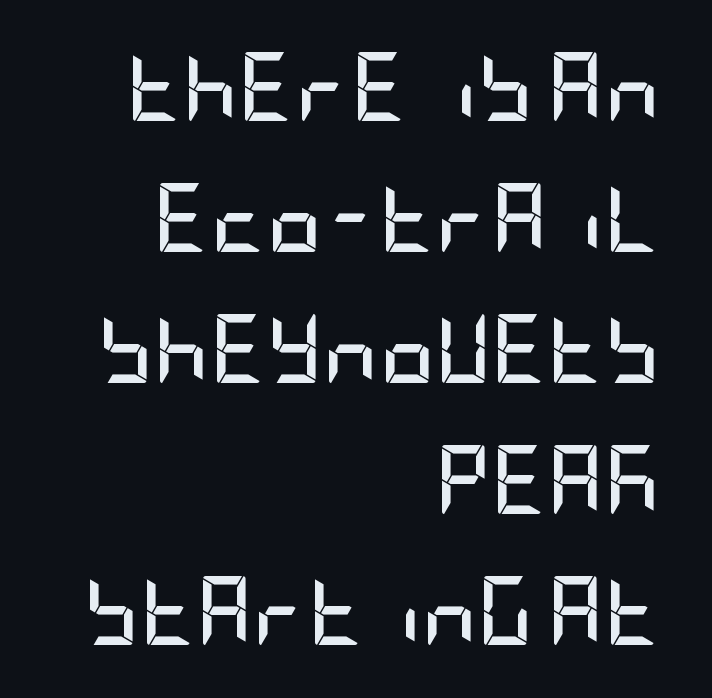
{"serif": "no", "italic": "no", "bold": "yes", "weight": "semibold", "width": "condensed", "stroke_contrast": "low", "x_height": "large", "underline": "no", "align": "right", "line_spacing": "loose", "line_spacing_ratio": 1.9, "letter_spacing": "normal", "letter_spacing_em": 0.0, "glyph_px": 69}
